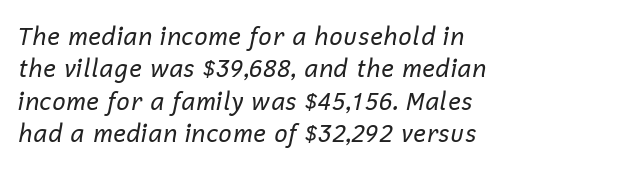
The image shows 24 px text type, italic (leaning right); set left-aligned, normal line spacing (1.35x), normal letter spacing, not underlined.
